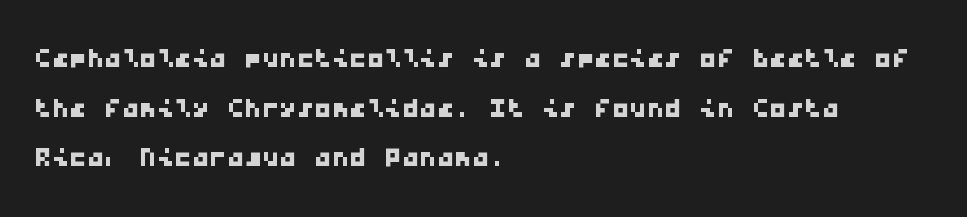
{"serif": "no", "width": "wide", "stroke_contrast": "low", "x_height": "medium", "monospaced": "yes", "underline": "no", "align": "left", "line_spacing": "normal", "line_spacing_ratio": 1.42, "letter_spacing": "normal", "letter_spacing_em": 0.0, "glyph_px": 35}
